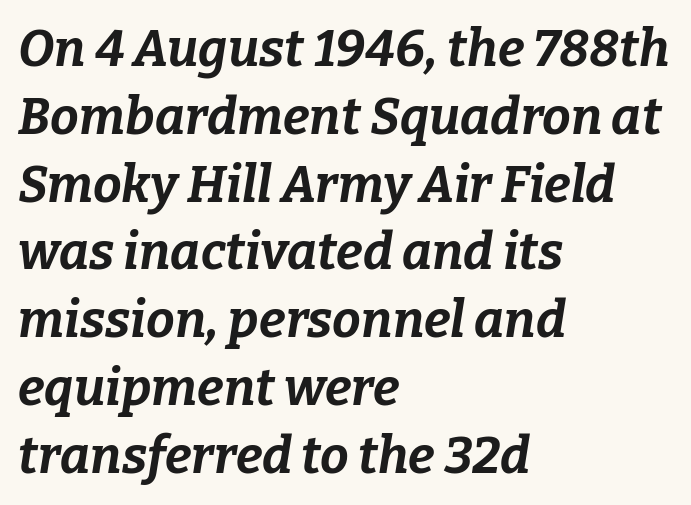
Each row of text sits above clean, open space. Standard letterfit; no display-style spreading of the glyphs. Is this a fixed-width face? No — the glyphs have proportional, varying widths. It's the slanting kind of type. The block of text has a typical density, with ordinary space between rows.
